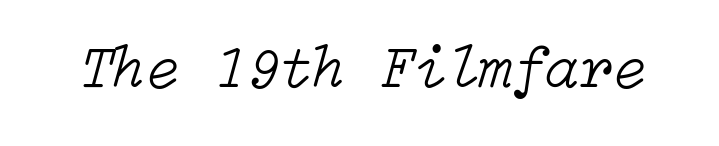
The image shows 61 px light type, italic (leaning right); set normal letter spacing, not underlined; low stroke contrast and a medium x-height.
